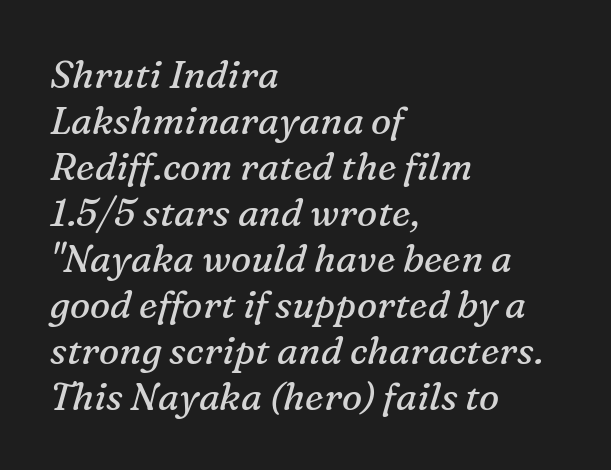
Here the designer chose a conventional face with non-uniform glyph widths. The strokes carry an ordinary text weight at most. Where is the straight margin? On the left. Standard letterfit; no display-style spreading of the glyphs. Descender tails drop into unmarked territory.
